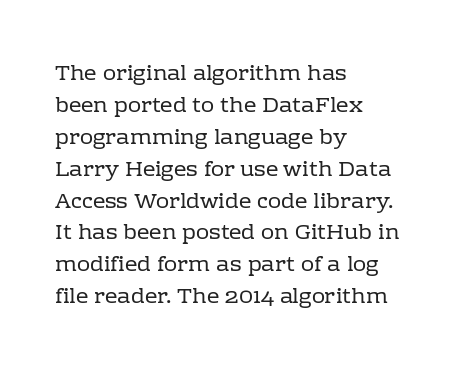
The image shows 22 px text type, upright; set left-aligned, normal line spacing (1.45x), normal letter spacing, not underlined.
